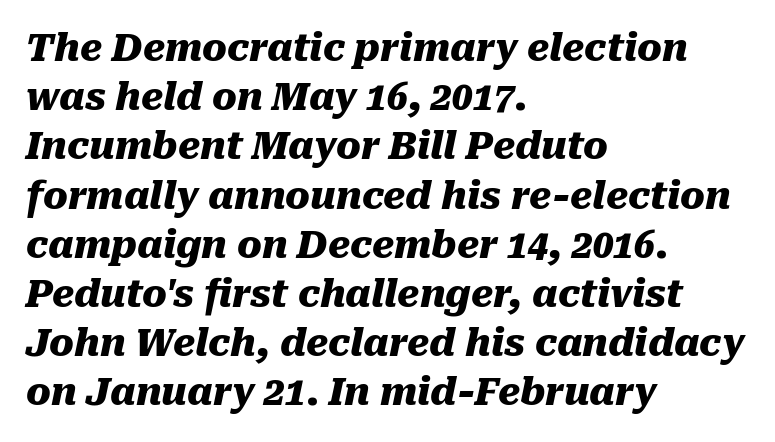
The image shows 37 px heavy type, italic (leaning right); set left-aligned, normal line spacing (1.33x), normal letter spacing, not underlined; medium stroke contrast and a medium x-height.
